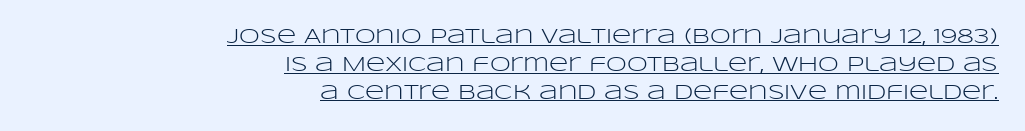
Q: Is the text bold? A: No.
Q: Is the text italic (slanted)? A: No, it is upright.
Q: Is the text underlined? A: Yes.
Q: How is the paragraph aligned? A: Right-aligned.
Q: Is the spacing between letters normal or unusually wide? A: Normal.
Q: Is the spacing between lines tight, normal or loose? A: Normal.
